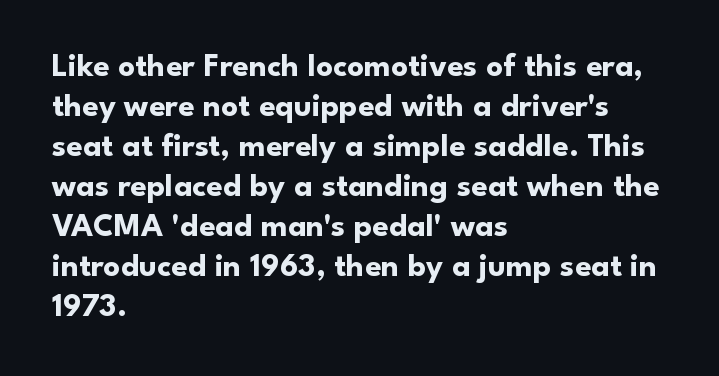
The image shows 33 px bold sans-serif type, upright; set left-aligned, line spacing 1.21x, normal letter spacing, not underlined; low stroke contrast and a small x-height.
